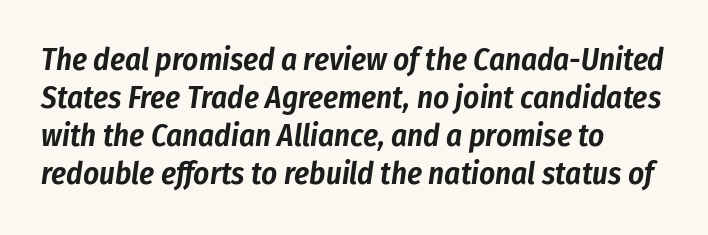
{"italic": "yes", "lean": "right", "slant_degrees": 8, "width": "condensed", "stroke_contrast": "low", "x_height": "medium", "monospaced": "no", "underline": "no", "line_spacing_ratio": 1.23, "letter_spacing": "normal", "letter_spacing_em": 0.0, "glyph_px": 31}
